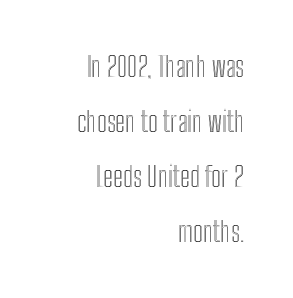
Q: Is the text italic (slanted)? A: No, it is upright.
Q: Is the text underlined? A: No.
Q: How is the paragraph aligned? A: Right-aligned.
Q: Is the spacing between letters normal or unusually wide? A: Normal.
Q: Is the spacing between lines tight, normal or loose? A: Loose.
Q: Width (condensed, normal, or wide)? A: Condensed.
Q: x-height? A: Medium.
Q: Monospaced? A: No.
